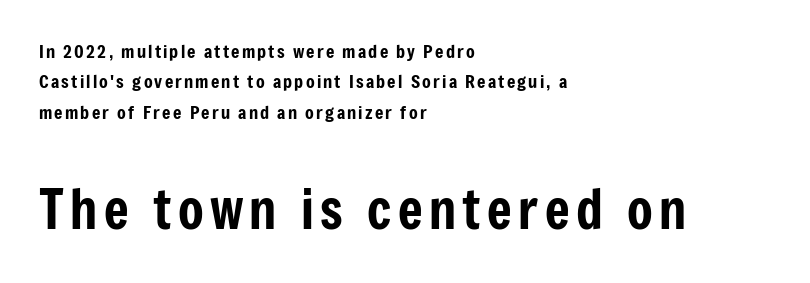
The glyphs are unaccompanied by any horizontal stroke below them. Designer's note — italics off, roman on. The rendering anchors every line to the left-hand side. Observe the absence of serifs on each vertical stroke in this sample. Students, observe: this is what conventionally led text looks like. Size hierarchy here favors the trailing block over the leading one.
